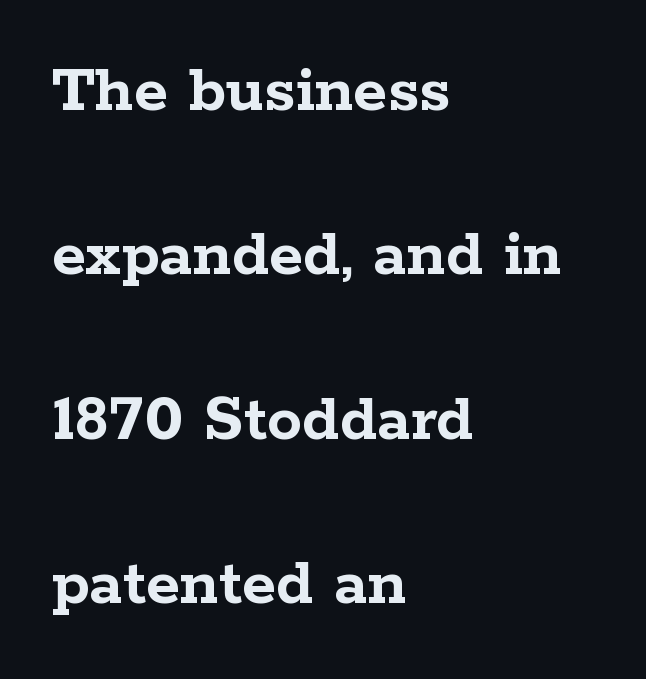
Each line starts at the same left margin while the right side varies. How are the letters spaced? Ordinarily, with no added tracking. Compared with an ordinary text face, these strokes are far heavier — a full bold. Leading: increased. The axis of the letterforms is exactly vertical.
